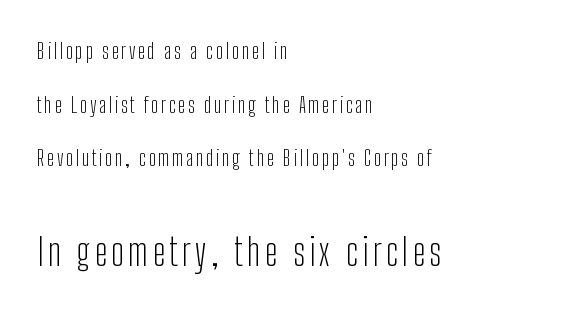
{"serif": "no", "italic": "no", "bold": "no", "weight": "light", "width": "condensed", "stroke_contrast": "low", "x_height": "medium", "monospaced": "no", "underline": "no", "align": "left", "line_spacing": "loose", "line_spacing_ratio": 2.44, "larger_block": "second", "size_ratio": 1.73, "glyph_px": 38}
